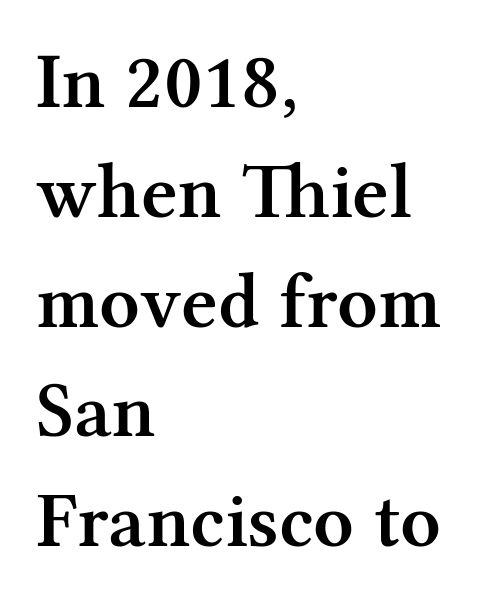
This rendering uses left alignment, leaving the right contour irregular. Weight check: semibold — heavier than regular, not quite bold. Has an underline been added? It has not. Think of a printed novel: that variable character pitch is what you see here. Each new line begins a customary step beneath the previous one.
